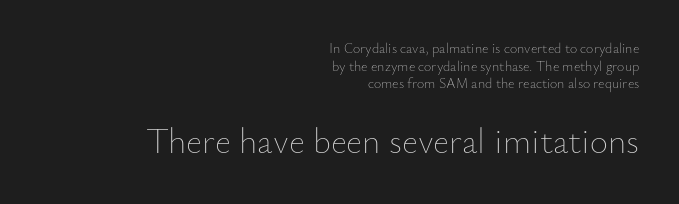
Q: Is the text bold? A: No.
Q: Is the text italic (slanted)? A: No, it is upright.
Q: Is the text underlined? A: No.
Q: How is the paragraph aligned? A: Right-aligned.
Q: Is the spacing between letters normal or unusually wide? A: Normal.
Q: Is the spacing between lines tight, normal or loose? A: Normal.
Q: Which block of text is set in a larger size, the first (top) or the second (bottom)? A: The second (bottom) one.
Q: Width (condensed, normal, or wide)? A: Normal.
Q: Stroke contrast? A: Low.
Q: x-height? A: Small.
Q: Monospaced? A: No.
